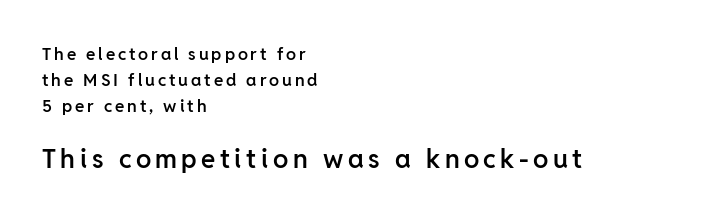
The later block is typeset at a bigger size than the earlier block. Check under the words: just untouched page. Notice the strokes are somewhat thickened but not fully heavy: this is a semibold. This sample keeps an unexceptional amount of space between lines.
